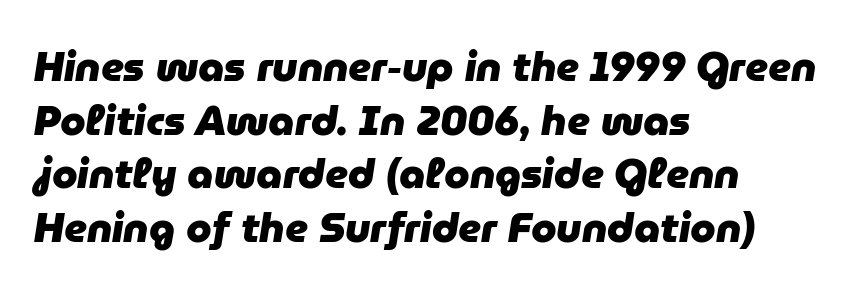
Q: Is the text bold? A: Yes.
Q: Is the text italic (slanted)? A: Yes, it leans right by about 9 degrees.
Q: Is the text underlined? A: No.
Q: How is the paragraph aligned? A: Left-aligned.
Q: Is the spacing between letters normal or unusually wide? A: Normal.
Q: Is the spacing between lines tight, normal or loose? A: Normal.
Q: Width (condensed, normal, or wide)? A: Normal.
Q: Stroke contrast? A: Low.
Q: x-height? A: Medium.
Q: Monospaced? A: No.
